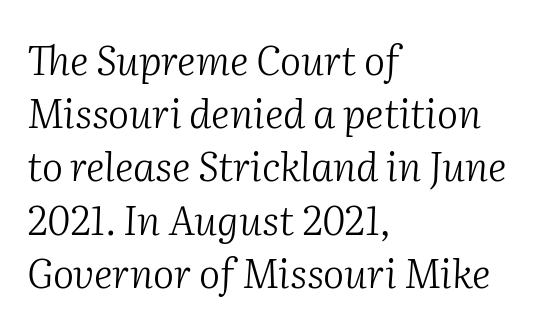
{"serif": "yes", "italic": "yes", "lean": "right", "slant_degrees": 2, "bold": "no", "weight": "light", "width": "normal", "stroke_contrast": "medium", "x_height": "medium", "monospaced": "no", "underline": "no", "align": "left", "line_spacing": "normal", "line_spacing_ratio": 1.33, "letter_spacing": "normal", "letter_spacing_em": 0.0, "glyph_px": 40}
